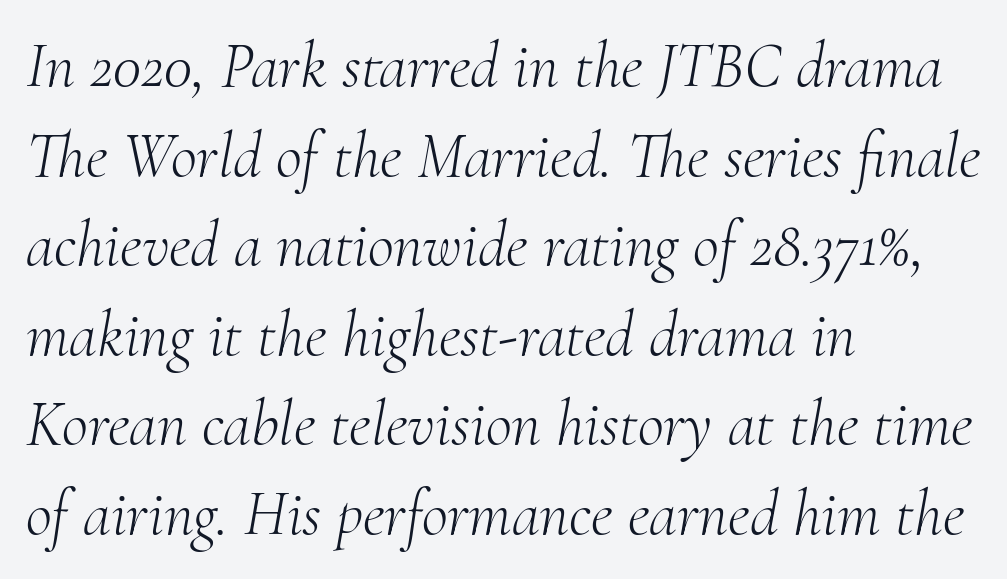
{"serif": "yes", "italic": "yes", "lean": "right", "slant_degrees": 10, "bold": "no", "weight": "light", "width": "normal", "stroke_contrast": "medium", "x_height": "small", "monospaced": "no", "underline": "no", "align": "left", "line_spacing": "normal", "line_spacing_ratio": 1.4, "letter_spacing": "normal", "letter_spacing_em": 0.0, "glyph_px": 64}
